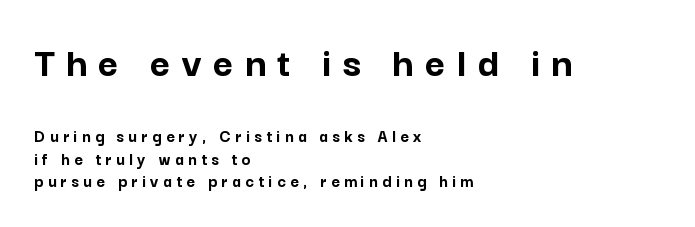
{"serif": "no", "italic": "no", "bold": "yes", "weight": "semibold", "width": "normal", "stroke_contrast": "low", "x_height": "medium", "monospaced": "no", "underline": "no", "align": "left", "line_spacing": "normal", "line_spacing_ratio": 1.25, "letter_spacing": "wide", "letter_spacing_em": 0.25, "larger_block": "first", "size_ratio": 2.44, "glyph_px": 44}
